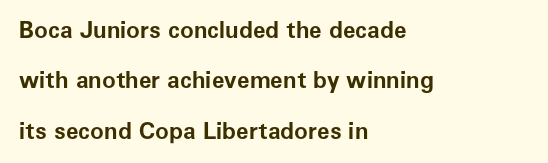
The image shows 23 px bold type, upright; set left-aligned, loose line spacing (2.19x), normal letter spacing, not underlined.
